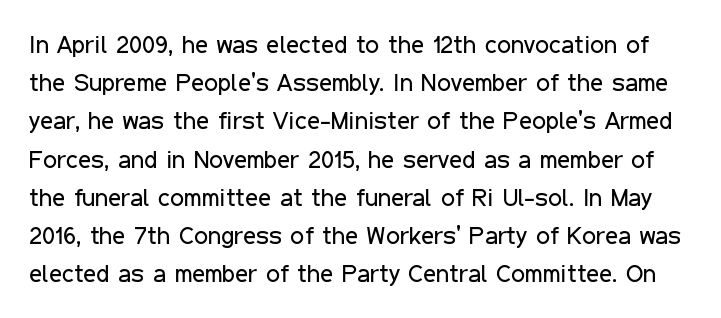
The image shows 25 px text type, upright; set normal line spacing (1.53x), normal letter spacing, not underlined.
